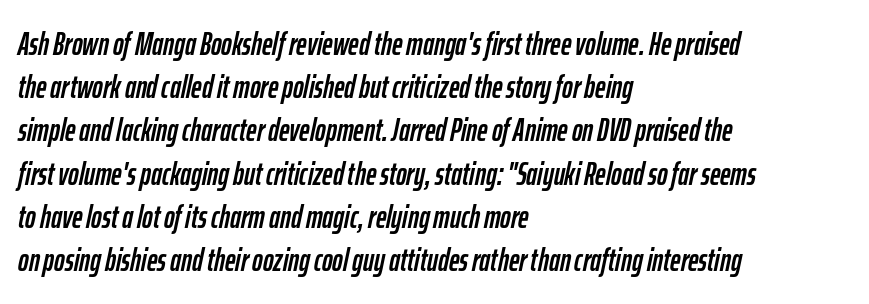
Q: Is the text italic (slanted)? A: Yes, it leans right by about 12 degrees.
Q: Is the text underlined? A: No.
Q: How is the paragraph aligned? A: Left-aligned.
Q: Is the spacing between letters normal or unusually wide? A: Normal.
Q: Is the spacing between lines tight, normal or loose? A: Normal.
Q: Width (condensed, normal, or wide)? A: Condensed.
Q: Stroke contrast? A: Low.
Q: x-height? A: Medium.
Q: Monospaced? A: No.
